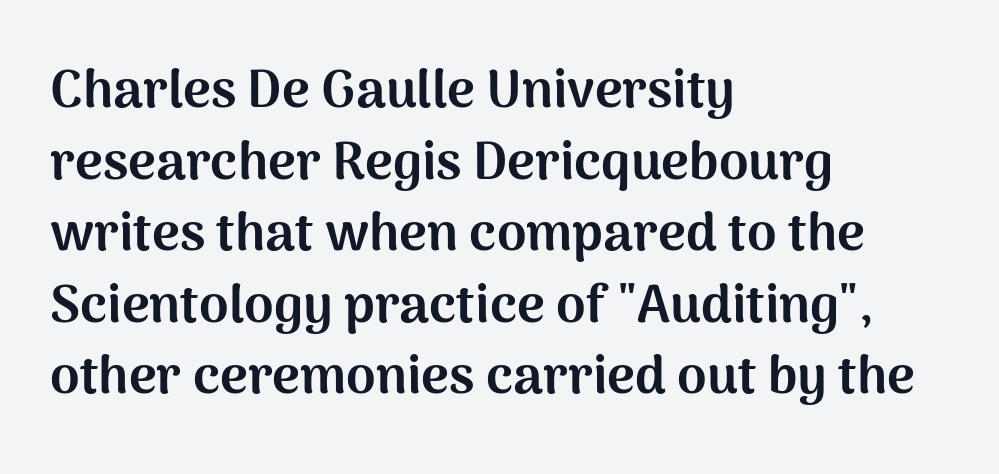
To sum up the face: it is a sans, with no serifs. Alignment: flush left. Posture: straight, roman, zero tilt. The gaps between neighbouring characters are ordinary and unremarkable.
